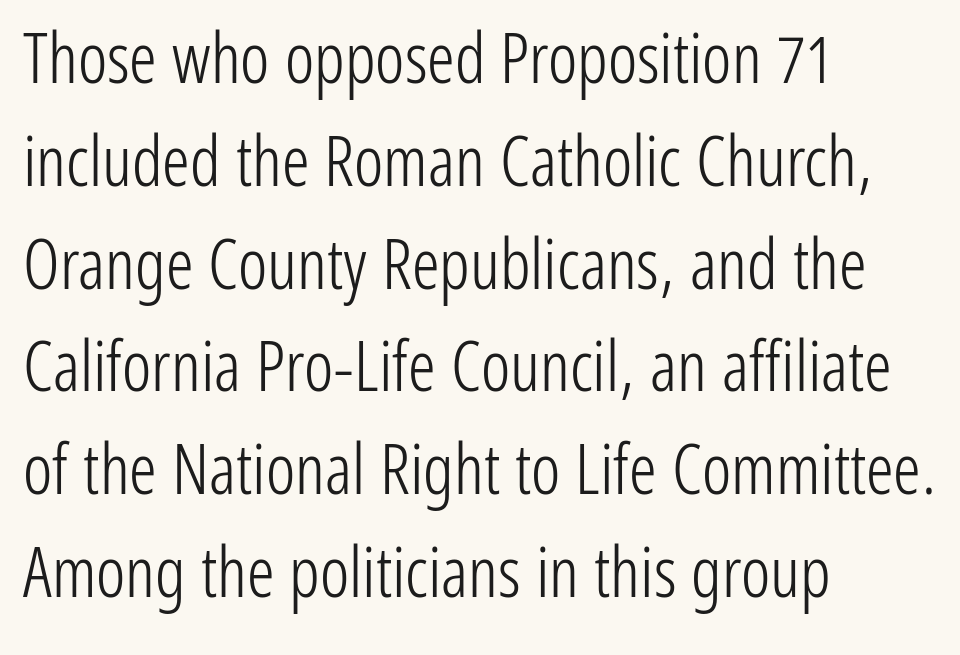
{"serif": "no", "italic": "no", "bold": "no", "weight": "light", "width": "condensed", "stroke_contrast": "low", "x_height": "medium", "monospaced": "no", "underline": "no", "align": "left", "line_spacing": "normal", "line_spacing_ratio": 1.49, "letter_spacing": "normal", "letter_spacing_em": 0.0, "glyph_px": 69}
